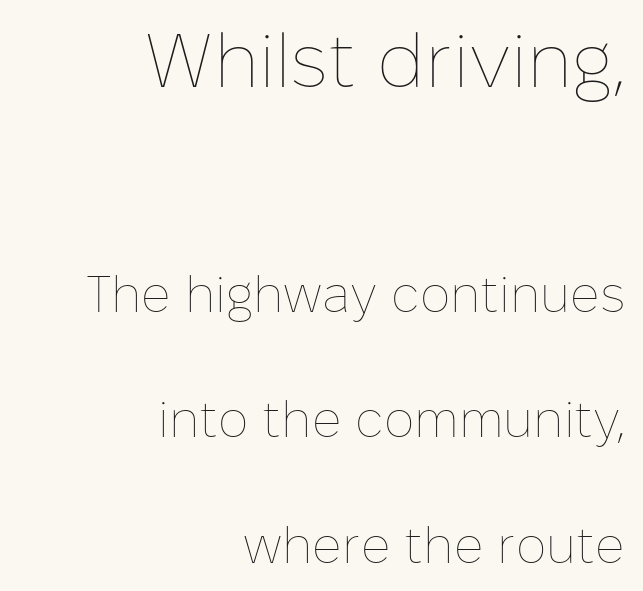
Q: Is the text bold? A: No.
Q: Is the text italic (slanted)? A: No, it is upright.
Q: Is the text underlined? A: No.
Q: How is the paragraph aligned? A: Right-aligned.
Q: Is the spacing between letters normal or unusually wide? A: Normal.
Q: Is the spacing between lines tight, normal or loose? A: Loose.
Q: Which block of text is set in a larger size, the first (top) or the second (bottom)? A: The first (top) one.
Q: Width (condensed, normal, or wide)? A: Normal.
Q: Stroke contrast? A: Low.
Q: x-height? A: Medium.
Q: Monospaced? A: No.
